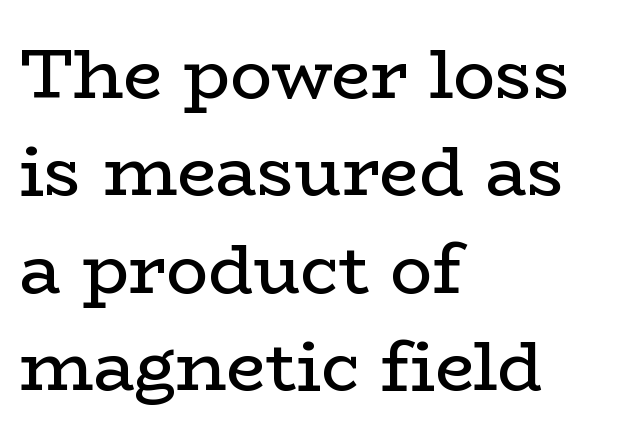
Q: Is the text bold? A: No.
Q: Is the text italic (slanted)? A: No, it is upright.
Q: Is the typeface a serif or a sans-serif typeface? A: Serif.
Q: Is the text underlined? A: No.
Q: How is the paragraph aligned? A: Left-aligned.
Q: Is the spacing between letters normal or unusually wide? A: Normal.
Q: Is the spacing between lines tight, normal or loose? A: Normal.
Q: Width (condensed, normal, or wide)? A: Wide.
Q: Stroke contrast? A: Low.
Q: x-height? A: Medium.
Q: Monospaced? A: No.
